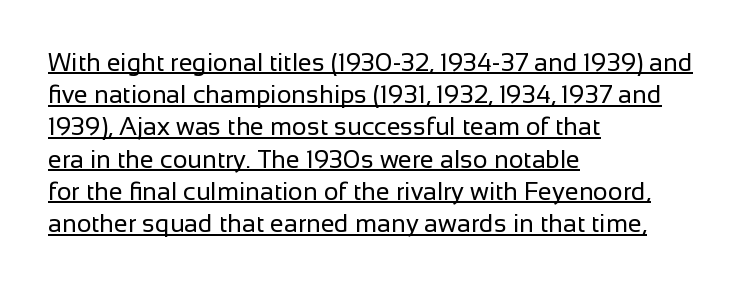
Q: Is the text bold? A: No.
Q: Is the text italic (slanted)? A: No, it is upright.
Q: Is the text underlined? A: Yes.
Q: How is the paragraph aligned? A: Left-aligned.
Q: Is the spacing between letters normal or unusually wide? A: Normal.
Q: Is the spacing between lines tight, normal or loose? A: Normal.
